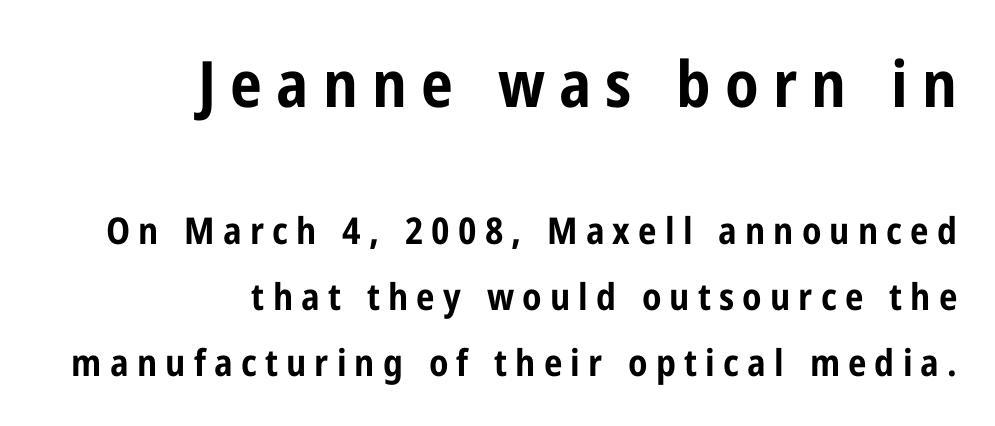
The letterforms stand isolated, each surrounded by extra space. Are there feet on the stems? There aren't — it's a sans. Varying glyph widths throughout — classic text-font behaviour. Rendered with straight, roman letterforms. Note: larger setting up top, smaller setting below.
